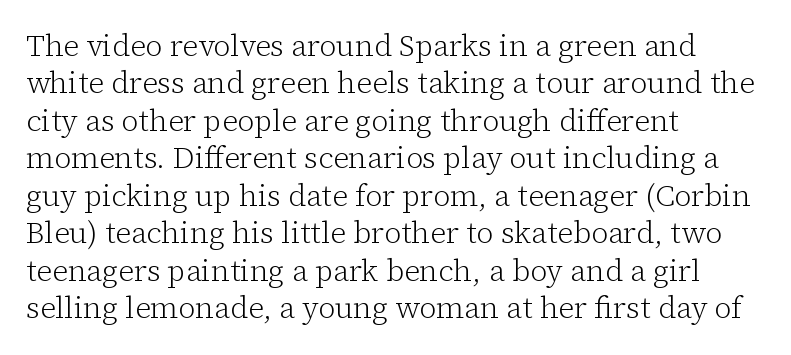
The setting favours the left margin, as ordinary paragraphs usually do. Nope, not italic — everything's standing straight. These lines are composed in type with serifs. What's the leading like? Ordinary, nothing unusual. Character widths vary here, with narrow letters taking less room than wide ones. Clear beneath every line of the passage.
